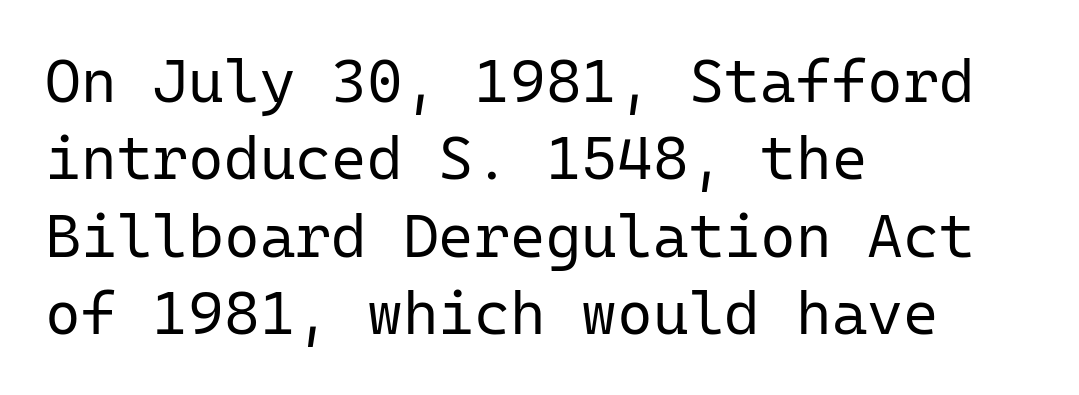
The image shows 61 px regular-weight sans-serif type, upright, monospaced; set left-aligned, normal line spacing (1.27x), normal letter spacing, not underlined; low stroke contrast and a medium x-height.
